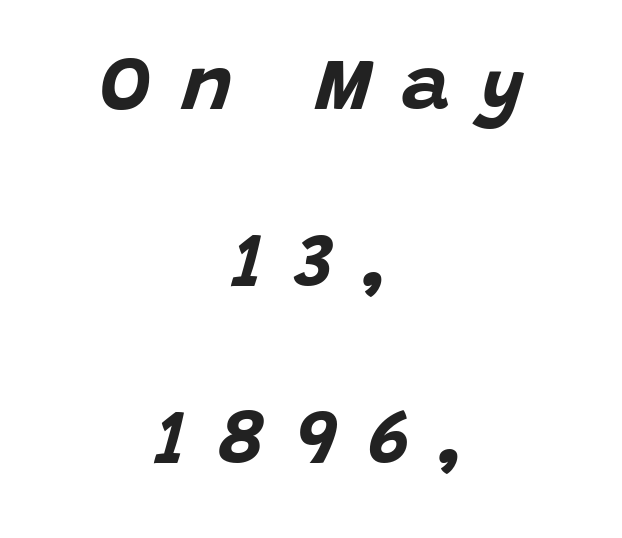
Looking at the ascenders, they clearly lean. This sample uses expanded letter spacing, leaving extra air between glyphs. The rendering uses a large line-height, opening up the rows. I'd describe the lettering as bold — thick and assertive.
